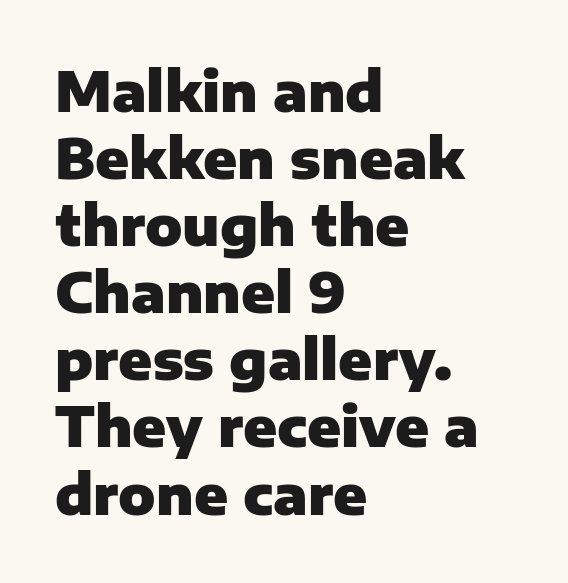
The image shows 55 px heavy sans-serif type, upright; set left-aligned, line spacing 1.22x, normal letter spacing, not underlined; low stroke contrast and a medium x-height.
